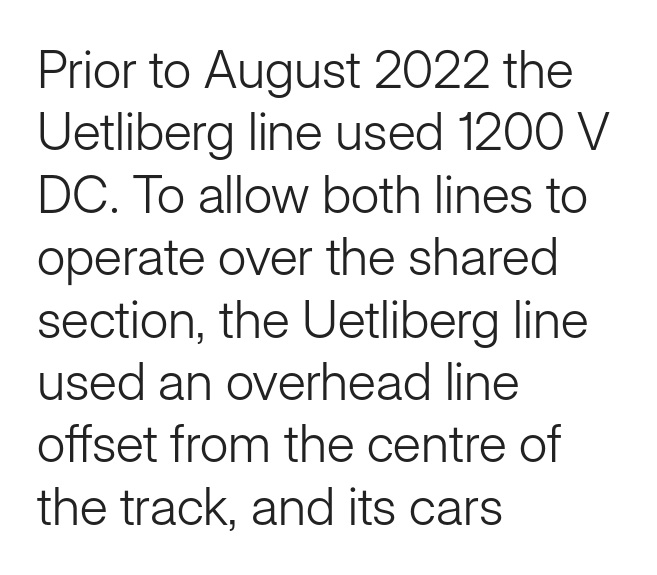
The image shows 52 px light sans-serif type, upright; set left-aligned, line spacing 1.2x, normal letter spacing, not underlined; low stroke contrast and a medium x-height.
